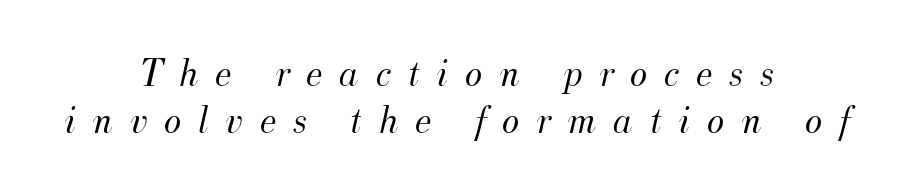
Q: Is the text bold? A: No.
Q: Is the text italic (slanted)? A: Yes, it leans right by about 12 degrees.
Q: Is the typeface a serif or a sans-serif typeface? A: Serif.
Q: Is the text underlined? A: No.
Q: How is the paragraph aligned? A: Centered.
Q: Is the spacing between letters normal or unusually wide? A: Unusually wide.
Q: Is the spacing between lines tight, normal or loose? A: Tight.
Q: Width (condensed, normal, or wide)? A: Normal.
Q: Stroke contrast? A: Medium.
Q: x-height? A: Small.
Q: Monospaced? A: No.
